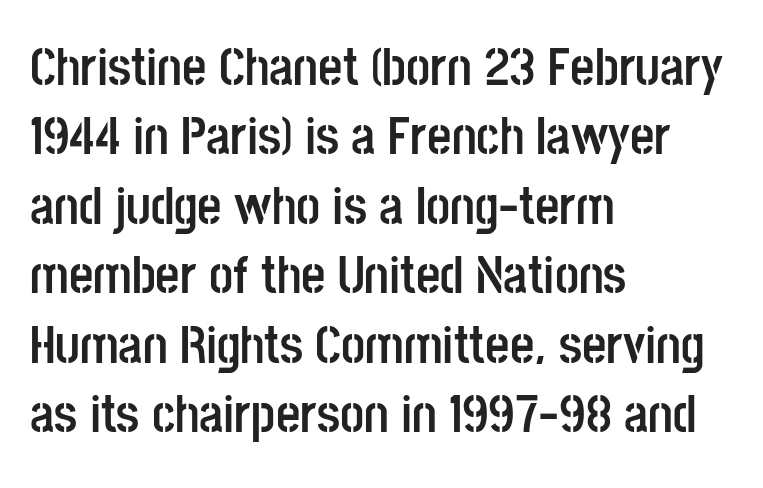
{"serif": "no", "italic": "no", "bold": "yes", "weight": "semibold", "width": "condensed", "stroke_contrast": "low", "x_height": "large", "monospaced": "no", "underline": "no", "align": "left", "line_spacing": "normal", "line_spacing_ratio": 1.31, "letter_spacing": "normal", "letter_spacing_em": 0.0, "glyph_px": 53}
